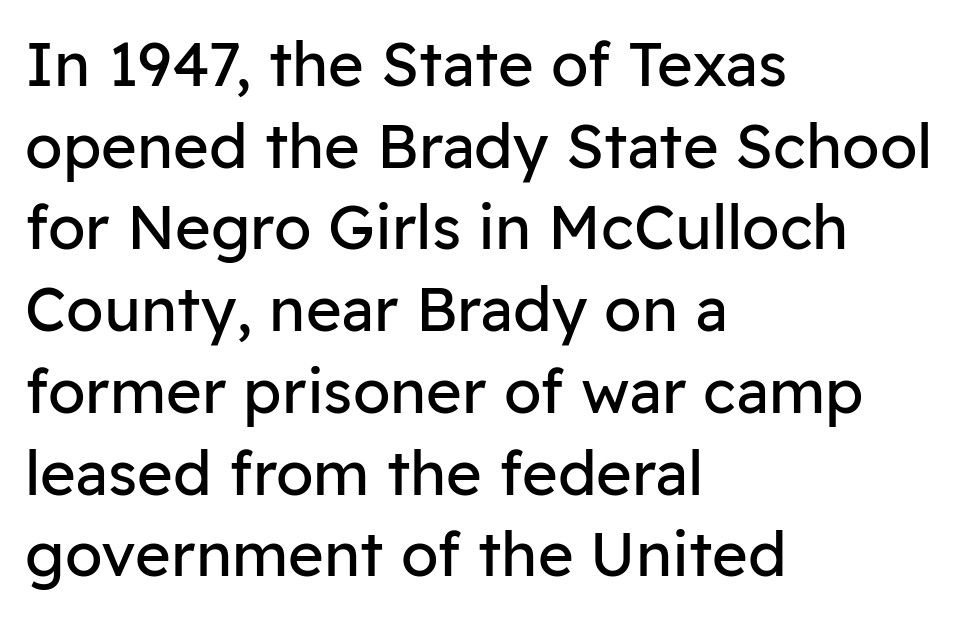
The image shows 61 px regular-weight sans-serif type, upright; set left-aligned, normal line spacing (1.34x), normal letter spacing, not underlined; low stroke contrast and a medium x-height.
